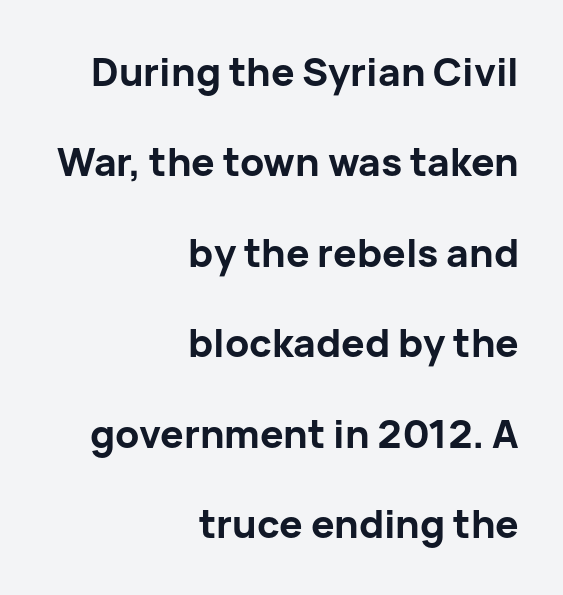
The image shows 39 px bold sans-serif type, upright; set right-aligned, loose line spacing (2.32x), normal letter spacing, not underlined; low stroke contrast and a medium x-height.
